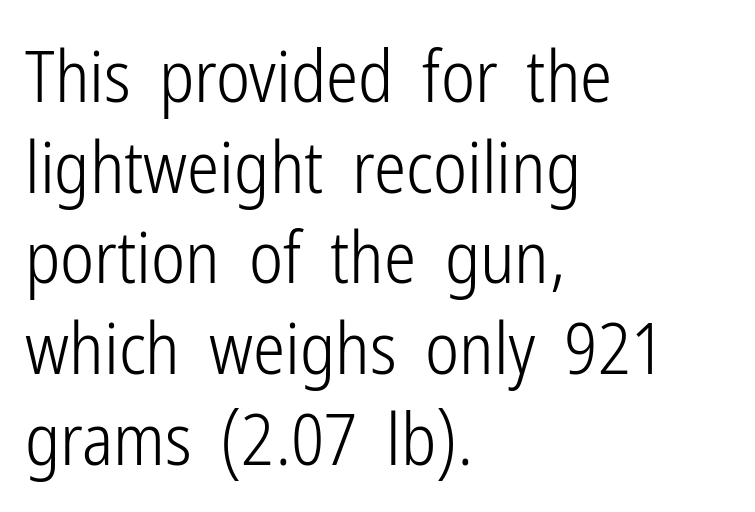
Weight: not bold — regular or lighter. Posture: straight, roman, zero tilt. A typesetter would call this proportional, since set widths differ per character. No extra tracking has been applied to these lines. The space between consecutive lines is moderate. The setting favours the left margin, as ordinary paragraphs usually do.
